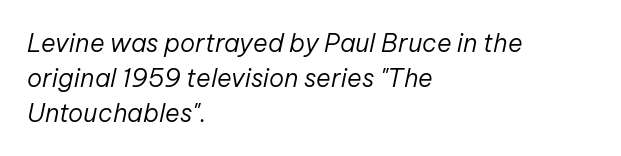
Q: Is the text bold? A: No.
Q: Is the text italic (slanted)? A: Yes, it leans right by about 12 degrees.
Q: Is the text underlined? A: No.
Q: How is the paragraph aligned? A: Left-aligned.
Q: Is the spacing between letters normal or unusually wide? A: Normal.
Q: Is the spacing between lines tight, normal or loose? A: Normal.
